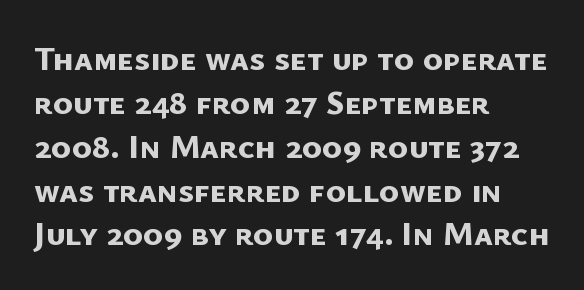
The glyphs in this specimen are sans serif. Regular leading. These lines stack with their left ends in a neat column. A typesetter would call this proportional, since set widths differ per character.
